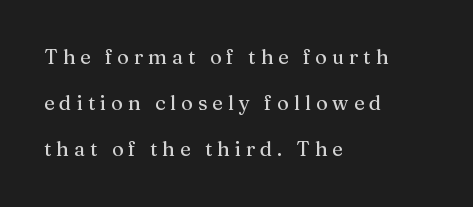
The image shows 20 px text type, upright; set left-aligned, loose line spacing (2.31x), unusually wide letter spacing (+0.25 em), not underlined.
